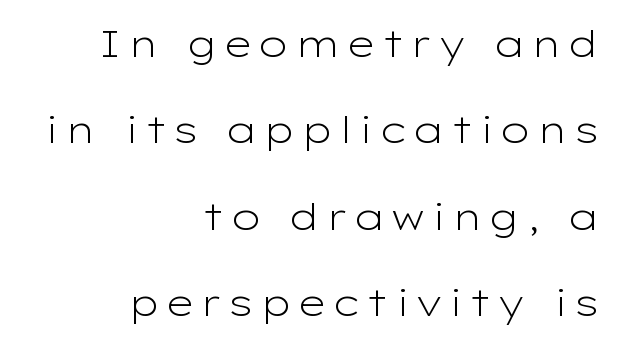
Q: Is the text bold? A: No.
Q: Is the text italic (slanted)? A: No, it is upright.
Q: Is the typeface a serif or a sans-serif typeface? A: Sans-serif.
Q: Is the text underlined? A: No.
Q: How is the paragraph aligned? A: Right-aligned.
Q: Is the spacing between lines tight, normal or loose? A: Loose.
Q: Width (condensed, normal, or wide)? A: Wide.
Q: Stroke contrast? A: Low.
Q: x-height? A: Medium.
Q: Monospaced? A: No.
